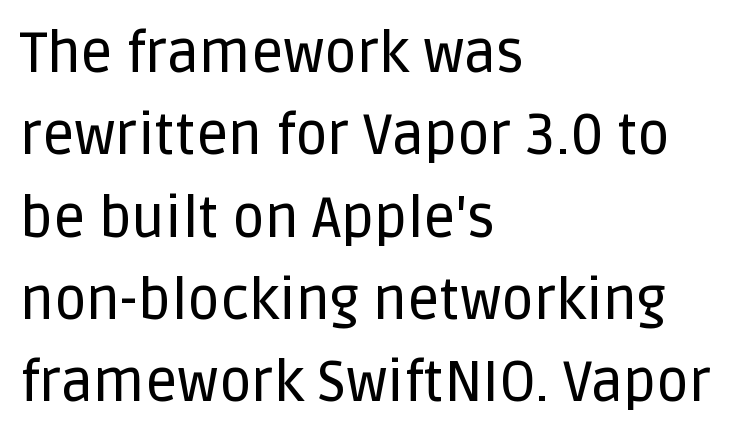
Q: Is the text italic (slanted)? A: No, it is upright.
Q: Is the typeface a serif or a sans-serif typeface? A: Sans-serif.
Q: Is the text underlined? A: No.
Q: How is the paragraph aligned? A: Left-aligned.
Q: Is the spacing between letters normal or unusually wide? A: Normal.
Q: Is the spacing between lines tight, normal or loose? A: Normal.
Q: Width (condensed, normal, or wide)? A: Normal.
Q: Stroke contrast? A: Low.
Q: x-height? A: Large.
Q: Monospaced? A: No.
